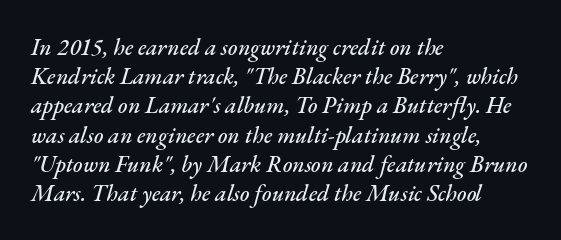
{"italic": "yes", "lean": "right", "slant_degrees": 17, "underline": "no", "align": "left", "line_spacing": "normal", "line_spacing_ratio": 1.27, "letter_spacing": "normal", "letter_spacing_em": 0.0, "glyph_px": 23}
